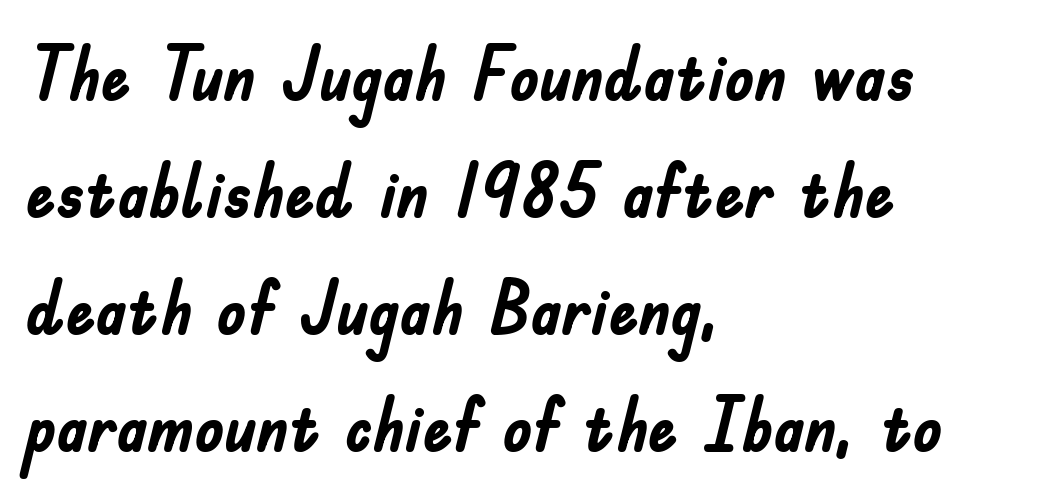
{"serif": "no", "bold": "yes", "weight": "semibold", "width": "condensed", "stroke_contrast": "low", "x_height": "small", "monospaced": "no", "underline": "no", "align": "left", "line_spacing": "normal", "line_spacing_ratio": 1.58, "letter_spacing": "normal", "letter_spacing_em": 0.0, "glyph_px": 74}
